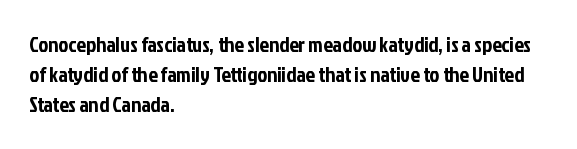
The image shows 21 px text type, upright; set left-aligned, normal line spacing (1.43x), normal letter spacing, not underlined.
